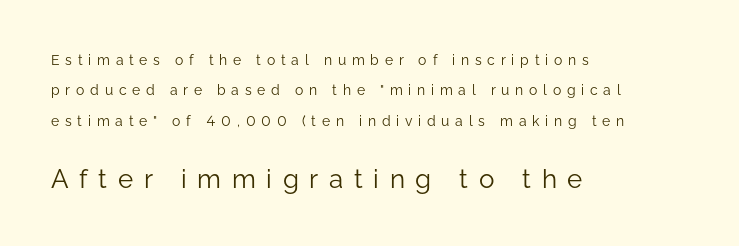
The image shows 26 px text type, upright; set left-aligned, loose line spacing (2.17x), unusually wide letter spacing (+0.41 em), not underlined; the second (bottom) block is 1.86x larger.
